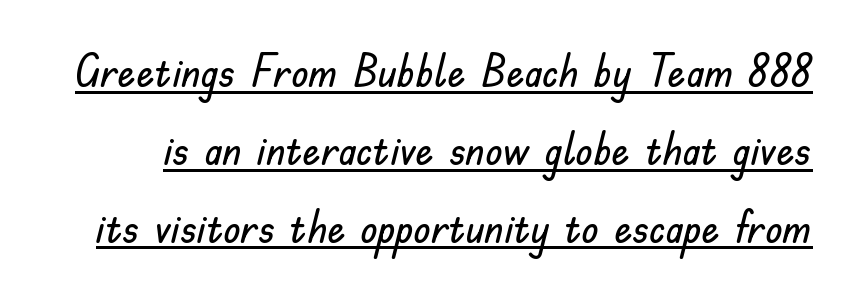
Q: Is the text italic (slanted)? A: Yes.
Q: Is the typeface a serif or a sans-serif typeface? A: Sans-serif.
Q: Is the text underlined? A: Yes.
Q: Is the spacing between letters normal or unusually wide? A: Normal.
Q: Width (condensed, normal, or wide)? A: Normal.
Q: Stroke contrast? A: Low.
Q: x-height? A: Small.
Q: Monospaced? A: No.
